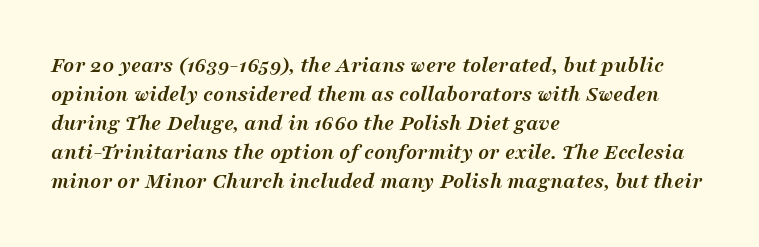
Q: Is the text bold? A: Yes.
Q: Is the text italic (slanted)? A: Yes, it leans right by about 16 degrees.
Q: Is the text underlined? A: No.
Q: How is the paragraph aligned? A: Left-aligned.
Q: Is the spacing between letters normal or unusually wide? A: Normal.
Q: Is the spacing between lines tight, normal or loose? A: Normal.
